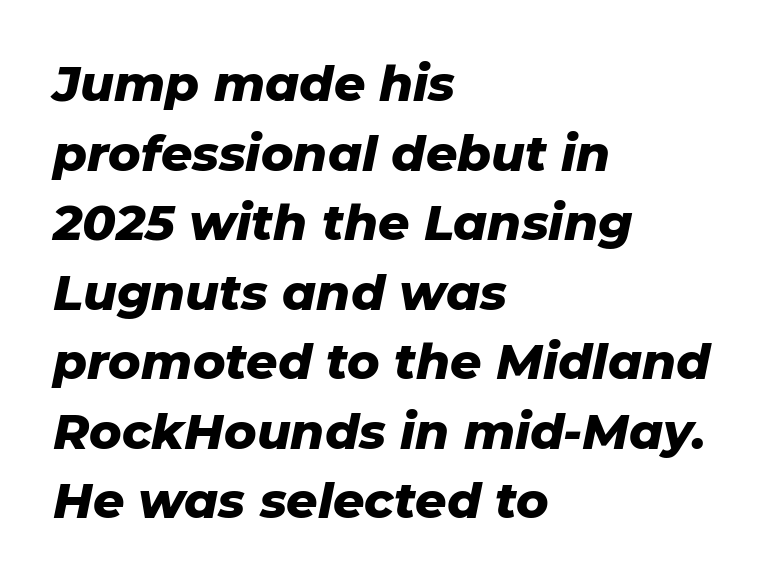
The image shows 49 px heavy type, italic (leaning right); set left-aligned, normal line spacing (1.42x), normal letter spacing, not underlined; low stroke contrast and a medium x-height.
